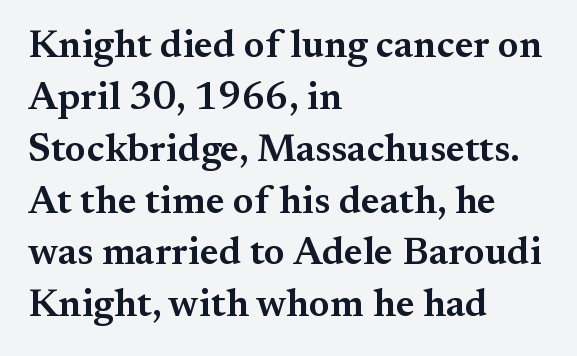
Q: Is the text bold? A: Semi-bold.
Q: Is the text italic (slanted)? A: No, it is upright.
Q: Is the typeface a serif or a sans-serif typeface? A: Serif.
Q: Is the text underlined? A: No.
Q: How is the paragraph aligned? A: Left-aligned.
Q: Is the spacing between letters normal or unusually wide? A: Normal.
Q: Is the spacing between lines tight, normal or loose? A: Normal.
Q: Width (condensed, normal, or wide)? A: Normal.
Q: Stroke contrast? A: Medium.
Q: x-height? A: Small.
Q: Monospaced? A: No.
